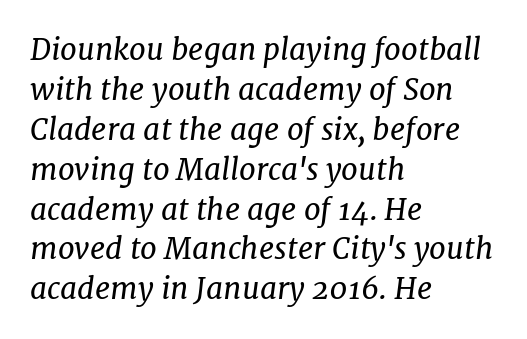
The foot of each line stays bare and open. The rendering shows small feet on the letterforms — a serif design. You could not count columns in this text — the font is proportionally spaced. Quick note: italic. Weight class: somewhere from thin through regular.
